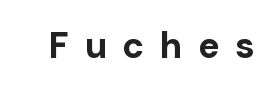
{"serif": "no", "italic": "no", "bold": "yes", "weight": "bold", "width": "normal", "stroke_contrast": "low", "x_height": "medium", "monospaced": "no", "underline": "no", "letter_spacing": "wide", "letter_spacing_em": 0.43, "glyph_px": 36}
